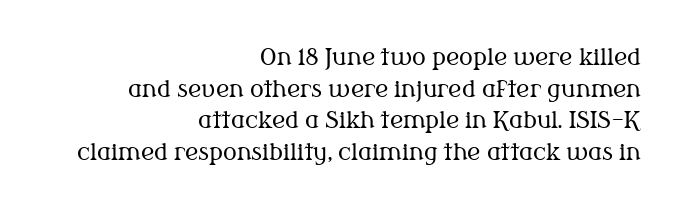
Q: Is the text bold? A: No.
Q: Is the text italic (slanted)? A: No, it is upright.
Q: Is the text underlined? A: No.
Q: How is the paragraph aligned? A: Right-aligned.
Q: Is the spacing between letters normal or unusually wide? A: Normal.
Q: Is the spacing between lines tight, normal or loose? A: Normal.
